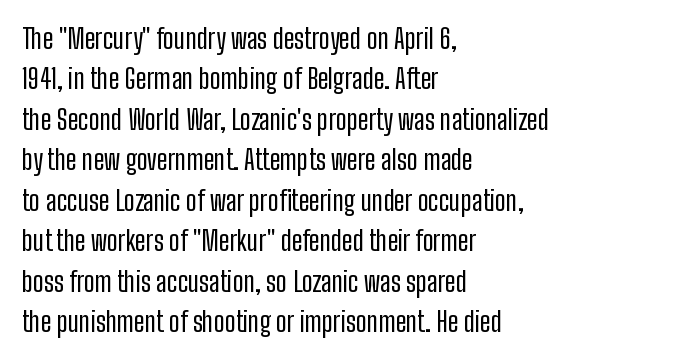
The image shows 27 px text type, upright; set left-aligned, normal line spacing (1.5x), normal letter spacing, not underlined.
